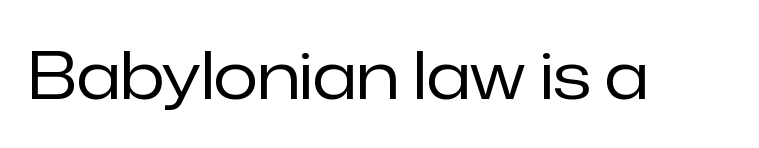
{"serif": "no", "italic": "no", "bold": "no", "weight": "regular", "width": "normal", "stroke_contrast": "low", "x_height": "medium", "monospaced": "no", "underline": "no", "letter_spacing": "normal", "letter_spacing_em": 0.0, "glyph_px": 65}
